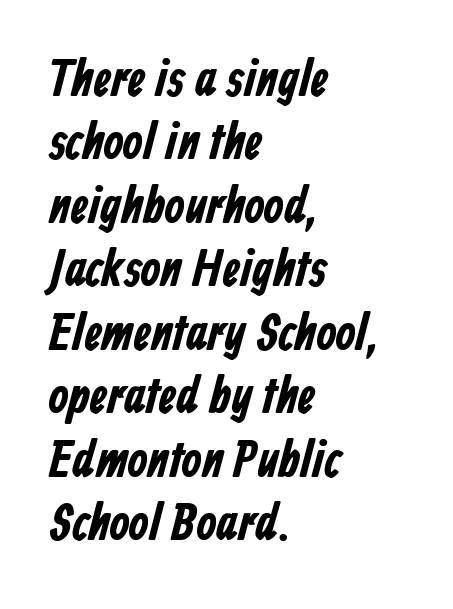
Q: Is the text bold? A: Yes.
Q: Is the typeface a serif or a sans-serif typeface? A: Sans-serif.
Q: Is the text underlined? A: No.
Q: How is the paragraph aligned? A: Left-aligned.
Q: Is the spacing between letters normal or unusually wide? A: Normal.
Q: Width (condensed, normal, or wide)? A: Condensed.
Q: Stroke contrast? A: Low.
Q: x-height? A: Medium.
Q: Monospaced? A: No.
